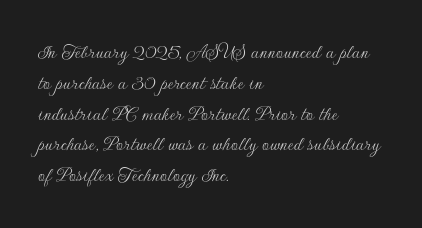
{"bold": "no", "underline": "no", "align": "left", "line_spacing": "normal", "line_spacing_ratio": 1.4, "letter_spacing": "normal", "letter_spacing_em": 0.0, "glyph_px": 22}
